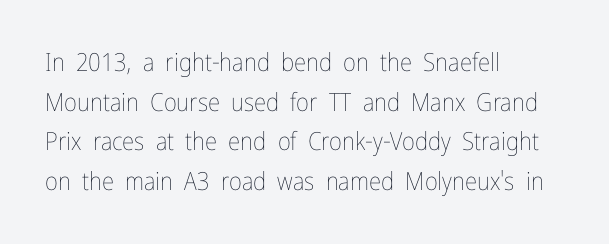
Q: Is the text bold? A: No.
Q: Is the text italic (slanted)? A: No, it is upright.
Q: Is the text underlined? A: No.
Q: How is the paragraph aligned? A: Left-aligned.
Q: Is the spacing between letters normal or unusually wide? A: Normal.
Q: Is the spacing between lines tight, normal or loose? A: Normal.
